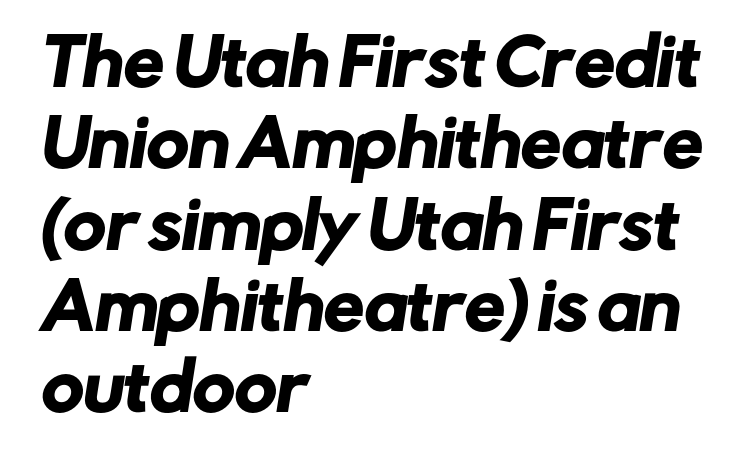
The image shows 64 px sans-serif type; set left-aligned, normal line spacing (1.27x), normal letter spacing, not underlined; low stroke contrast and a medium x-height.
